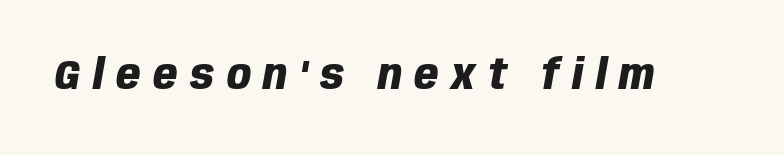
The image shows 42 px heavy, condensed type, italic (leaning right); set unusually wide letter spacing (+0.3 em), not underlined; low stroke contrast and a large x-height.
